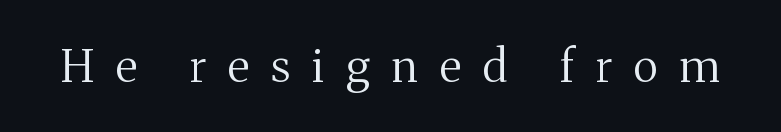
Q: Is the text bold? A: No.
Q: Is the text italic (slanted)? A: No, it is upright.
Q: Is the typeface a serif or a sans-serif typeface? A: Serif.
Q: Is the text underlined? A: No.
Q: Is the spacing between letters normal or unusually wide? A: Unusually wide.
Q: Width (condensed, normal, or wide)? A: Normal.
Q: Stroke contrast? A: Medium.
Q: x-height? A: Medium.
Q: Monospaced? A: No.
